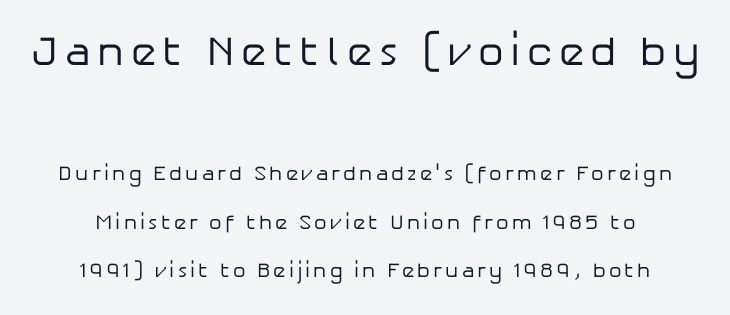
The image shows 41 px regular-weight sans-serif type, upright; set loose line spacing (2.44x), not underlined; the first (top) block is 2.05x larger; low stroke contrast and a medium x-height.
